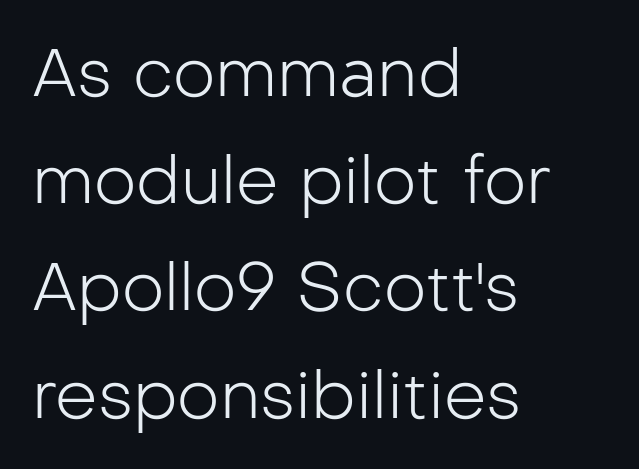
{"serif": "no", "italic": "no", "bold": "no", "weight": "light", "width": "normal", "stroke_contrast": "low", "x_height": "medium", "monospaced": "no", "underline": "no", "align": "left", "line_spacing": "normal", "line_spacing_ratio": 1.6, "letter_spacing": "normal", "letter_spacing_em": 0.0, "glyph_px": 67}
